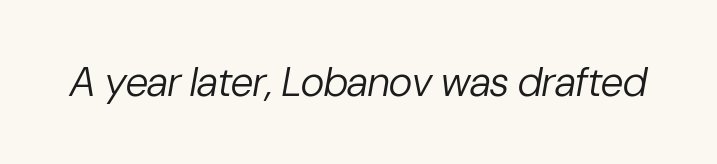
{"italic": "yes", "lean": "right", "slant_degrees": 10, "bold": "no", "weight": "regular", "width": "normal", "stroke_contrast": "low", "x_height": "medium", "monospaced": "no", "underline": "no", "letter_spacing": "normal", "letter_spacing_em": 0.0, "glyph_px": 41}
